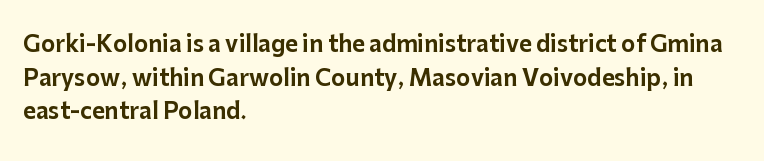
{"italic": "no", "underline": "no", "align": "left", "line_spacing": "normal", "line_spacing_ratio": 1.53, "letter_spacing": "normal", "letter_spacing_em": 0.0, "glyph_px": 22}
